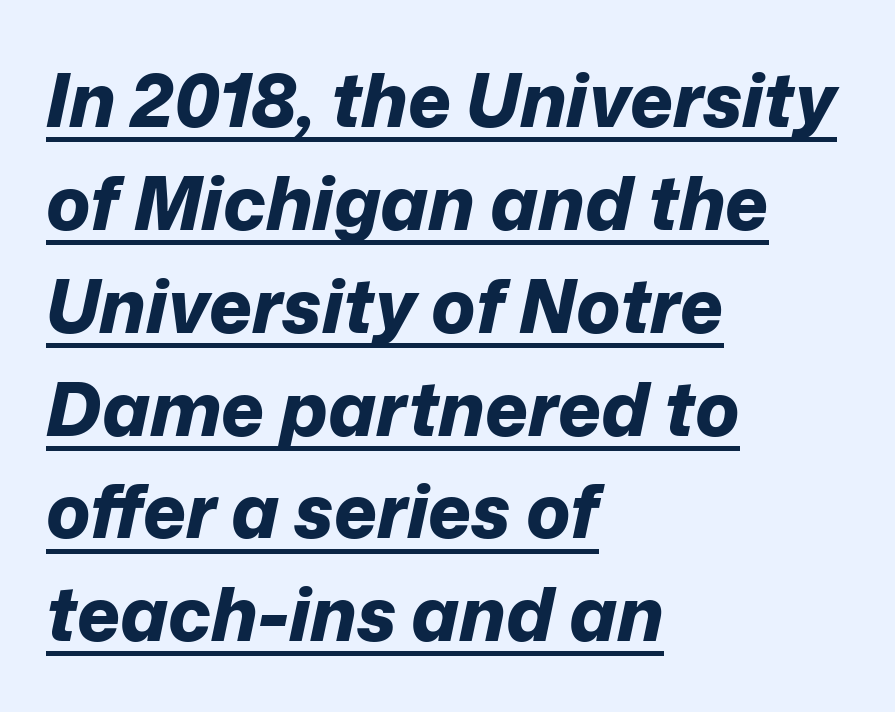
{"italic": "yes", "lean": "right", "slant_degrees": 12, "bold": "yes", "weight": "bold", "width": "normal", "stroke_contrast": "low", "x_height": "medium", "monospaced": "no", "underline": "yes", "align": "left", "line_spacing": "normal", "line_spacing_ratio": 1.39, "letter_spacing": "normal", "letter_spacing_em": 0.0, "glyph_px": 74}
